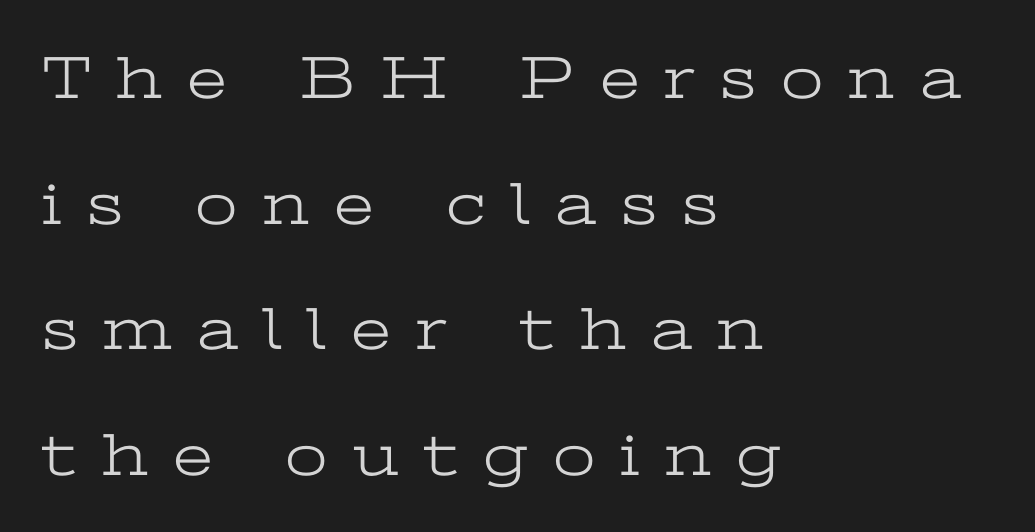
Has an underline been added? It has not. The paragraph has a hard left edge and a soft right edge. Think standard paragraph weight, or any step lighter than that. The typeface chosen for these lines features serifs. Looks like regular typesetting: each glyph gets only the width it needs. This sample uses an upright cut, with every glyph sitting square on the baseline.
